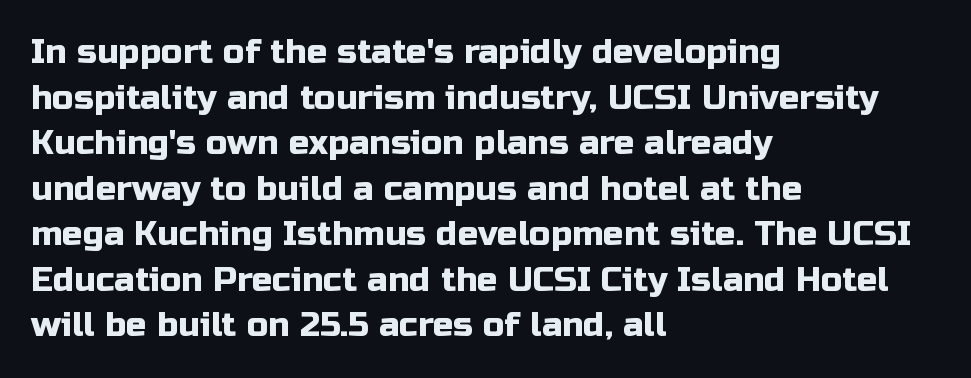
Q: Is the text italic (slanted)? A: No, it is upright.
Q: Is the typeface a serif or a sans-serif typeface? A: Sans-serif.
Q: Is the text underlined? A: No.
Q: How is the paragraph aligned? A: Left-aligned.
Q: Is the spacing between letters normal or unusually wide? A: Normal.
Q: Is the spacing between lines tight, normal or loose? A: Normal.
Q: Width (condensed, normal, or wide)? A: Normal.
Q: Stroke contrast? A: Low.
Q: x-height? A: Medium.
Q: Monospaced? A: No.
